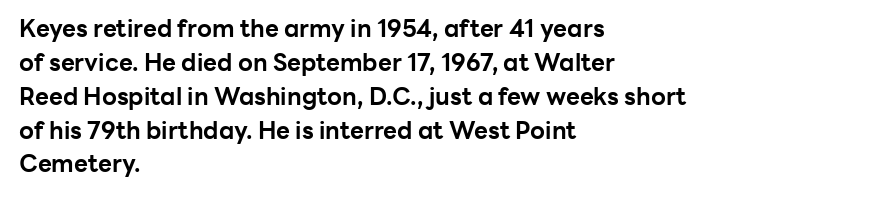
{"italic": "no", "bold": "yes", "underline": "no", "align": "left", "line_spacing": "normal", "line_spacing_ratio": 1.41, "letter_spacing": "normal", "letter_spacing_em": 0.0, "glyph_px": 24}
